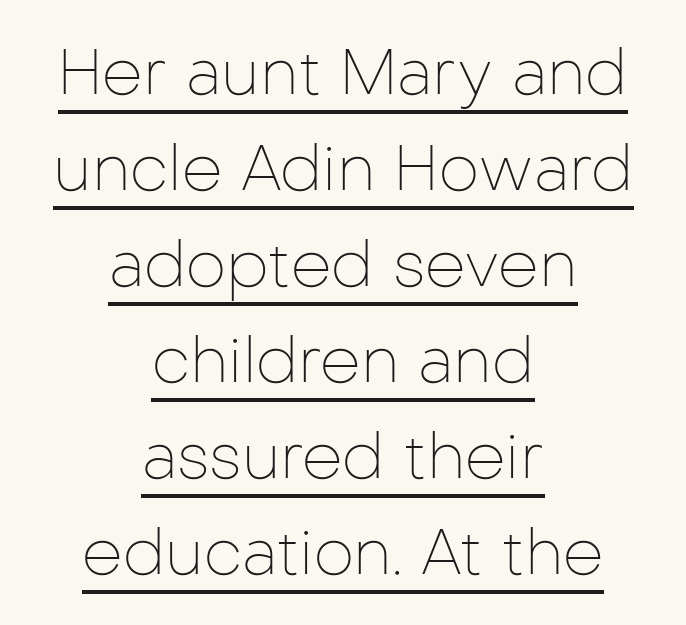
{"serif": "no", "italic": "no", "bold": "no", "weight": "thin", "width": "normal", "stroke_contrast": "low", "x_height": "medium", "monospaced": "no", "underline": "yes", "align": "center", "line_spacing": "normal", "line_spacing_ratio": 1.5, "letter_spacing": "normal", "letter_spacing_em": 0.0, "glyph_px": 64}
